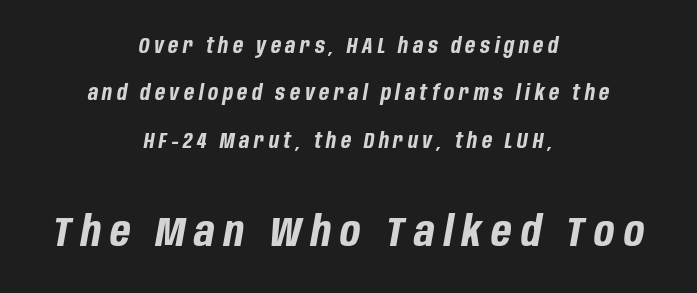
The image shows 42 px bold, condensed type, italic (leaning right); set centered, loose line spacing (2.26x), unusually wide letter spacing (+0.22 em), not underlined; the second (bottom) block is 2.0x larger; low stroke contrast and a large x-height.
